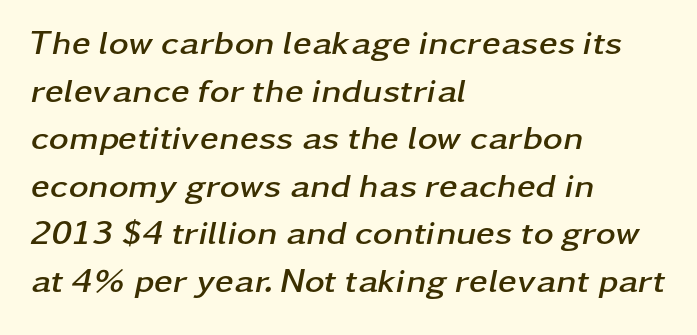
{"italic": "yes", "lean": "right", "slant_degrees": 11, "bold": "yes", "weight": "semibold", "width": "wide", "stroke_contrast": "low", "x_height": "medium", "monospaced": "no", "underline": "no", "align": "left", "line_spacing": "normal", "line_spacing_ratio": 1.4, "letter_spacing": "normal", "letter_spacing_em": 0.0, "glyph_px": 34}
